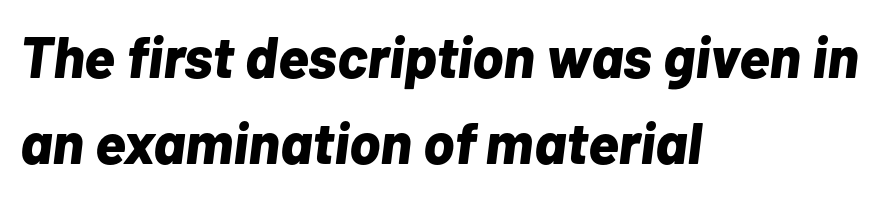
Q: Is the text bold? A: Yes.
Q: Is the text italic (slanted)? A: Yes, it leans right by about 7 degrees.
Q: Is the text underlined? A: No.
Q: How is the paragraph aligned? A: Left-aligned.
Q: Is the spacing between letters normal or unusually wide? A: Normal.
Q: Is the spacing between lines tight, normal or loose? A: Normal.
Q: Width (condensed, normal, or wide)? A: Normal.
Q: Stroke contrast? A: Low.
Q: x-height? A: Medium.
Q: Monospaced? A: No.
